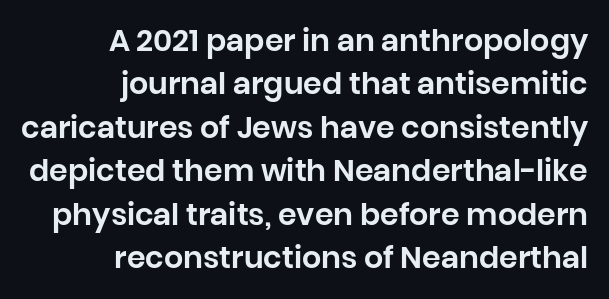
Q: Is the text italic (slanted)? A: No, it is upright.
Q: Is the typeface a serif or a sans-serif typeface? A: Sans-serif.
Q: Is the text underlined? A: No.
Q: How is the paragraph aligned? A: Right-aligned.
Q: Is the spacing between letters normal or unusually wide? A: Normal.
Q: Is the spacing between lines tight, normal or loose? A: Normal.
Q: Width (condensed, normal, or wide)? A: Normal.
Q: Stroke contrast? A: Low.
Q: x-height? A: Large.
Q: Monospaced? A: No.
